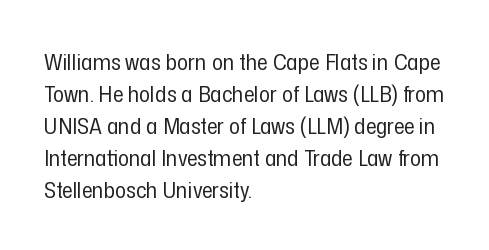
The image shows 23 px text type, upright; set left-aligned, normal line spacing (1.39x), normal letter spacing, not underlined.
